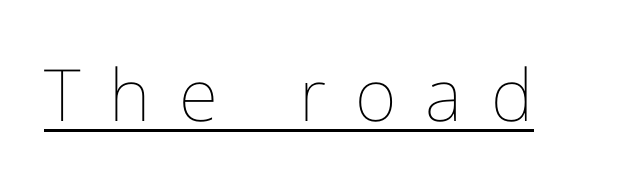
The image shows 72 px thin type, upright; set unusually wide letter spacing (+0.4 em), underlined; low stroke contrast and a medium x-height.
